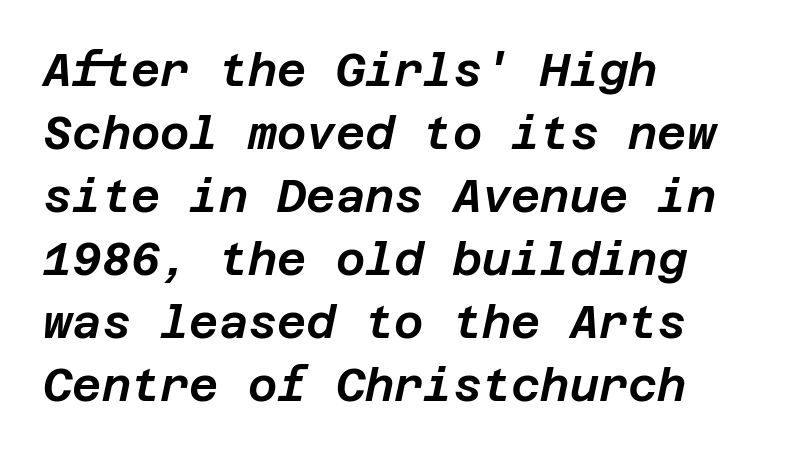
The image shows 45 px text type, italic (leaning right); set left-aligned, normal line spacing (1.4x), normal letter spacing, not underlined; low stroke contrast and a large x-height.
